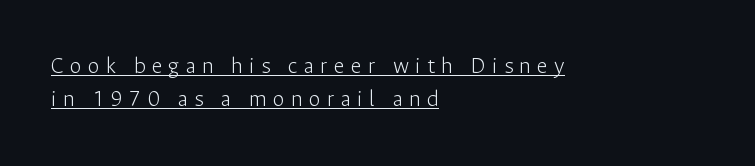
The image shows 24 px text type, upright; set left-aligned, normal line spacing (1.38x), unusually wide letter spacing (+0.26 em), underlined.
